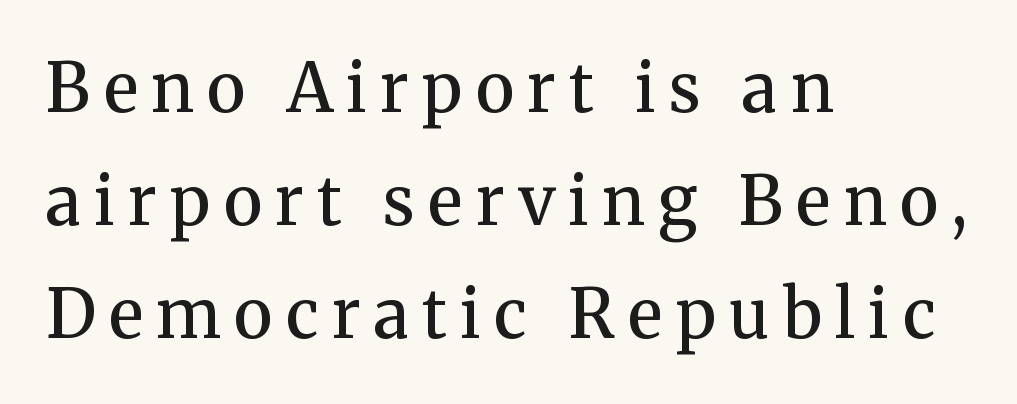
Does the leading feel generous? No, just average. Any mark beneath the type? The region is blank. These lines are composed in type with serifs. One-word summary of the alignment: left.
